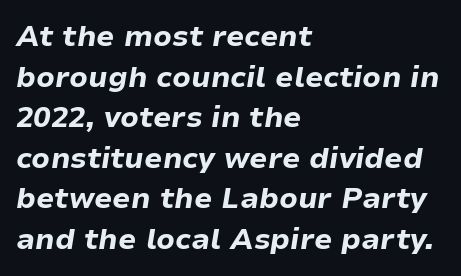
These lines stack with their left ends in a neat column. Regular leading. Is the letter spacing exaggerated? No — it looks like the ordinary default. The glyphs have the mass of a bold cut.
